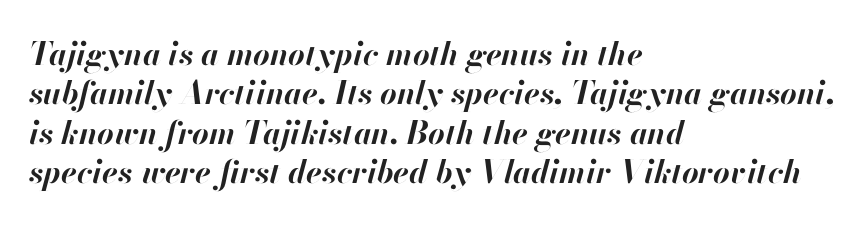
{"italic": "yes", "lean": "right", "slant_degrees": 13, "bold": "yes", "weight": "bold", "width": "normal", "stroke_contrast": "high", "x_height": "small", "monospaced": "no", "underline": "no", "align": "left", "line_spacing_ratio": 1.23, "letter_spacing": "normal", "letter_spacing_em": 0.0, "glyph_px": 32}
